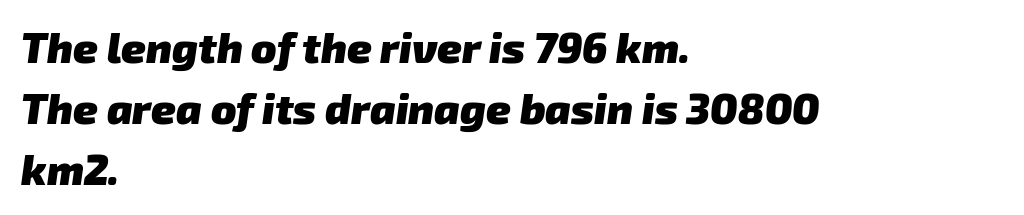
Q: Is the text bold? A: Yes.
Q: Is the typeface a serif or a sans-serif typeface? A: Sans-serif.
Q: Is the text underlined? A: No.
Q: How is the paragraph aligned? A: Left-aligned.
Q: Is the spacing between letters normal or unusually wide? A: Normal.
Q: Is the spacing between lines tight, normal or loose? A: Normal.
Q: Width (condensed, normal, or wide)? A: Normal.
Q: Stroke contrast? A: Low.
Q: x-height? A: Medium.
Q: Monospaced? A: No.
